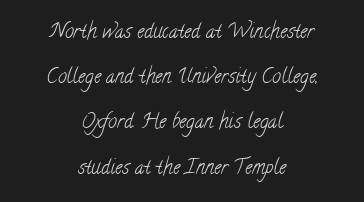
Q: Is the text bold? A: No.
Q: Is the text underlined? A: No.
Q: How is the paragraph aligned? A: Centered.
Q: Is the spacing between letters normal or unusually wide? A: Normal.
Q: Is the spacing between lines tight, normal or loose? A: Loose.
